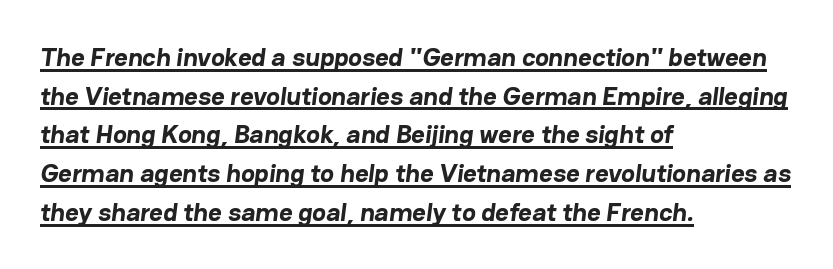
Each line of the rendering has a horizontal stroke beneath the glyphs. The sample has been set heavy, in full bold. Which margin do the lines hug? The left one — the right edge is uneven. This block has exactly the height ordinary leading produces. Each word holds together tightly as a unit, with standard inter-letter gaps.
